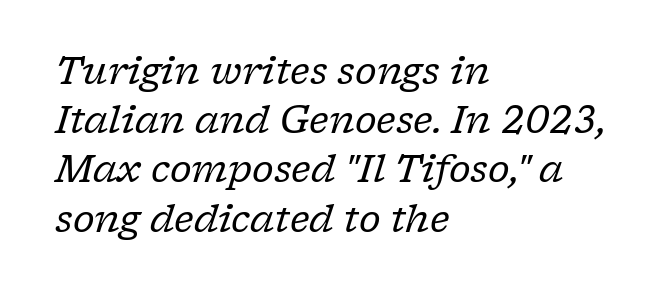
Looks like regular typesetting: each glyph gets only the width it needs. How are the letters spaced? Ordinarily, with no added tracking. The compositor pushed each line to the left boundary. This rendering employs a face with finishing strokes, i.e., a serif. Counters stay open thanks to moderate or lighter strokes.
